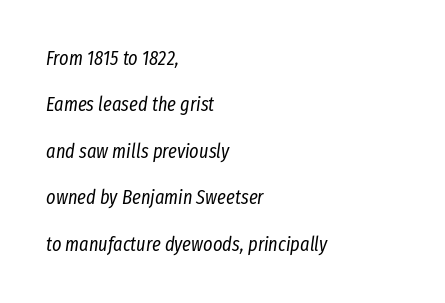
Q: Is the text bold? A: No.
Q: Is the text italic (slanted)? A: Yes, it leans right by about 8 degrees.
Q: Is the text underlined? A: No.
Q: How is the paragraph aligned? A: Left-aligned.
Q: Is the spacing between letters normal or unusually wide? A: Normal.
Q: Is the spacing between lines tight, normal or loose? A: Loose.
